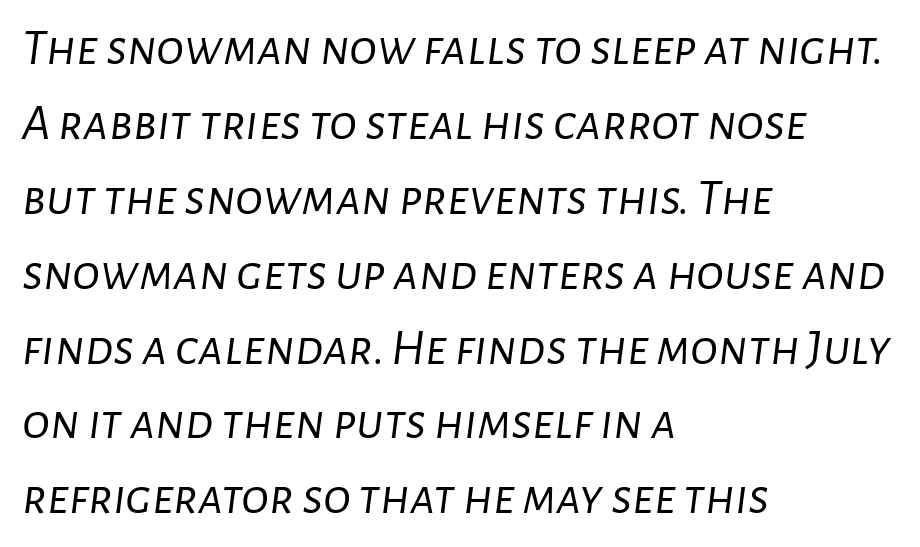
A quiet, ordinary-to-light weight characterises the typeface. This rendering uses left alignment, leaving the right contour irregular. The face used here is proportionally spaced, like ordinary book or web type. Does the lettering tilt? It does — this is italic.
